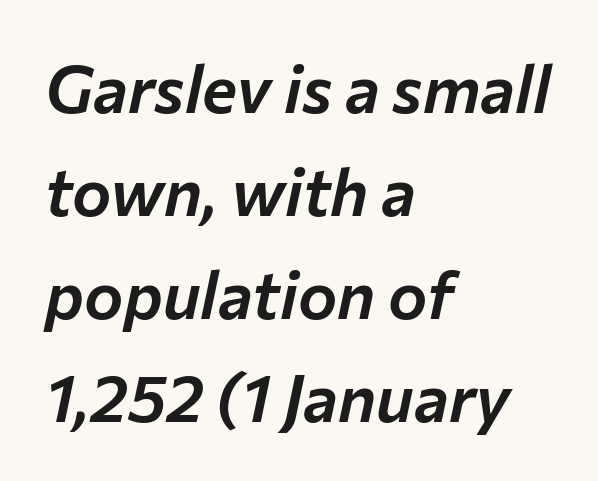
Character widths vary here, with narrow letters taking less room than wide ones. Beneath every word, the page is bare. The lines sit at an ordinary, default distance from one another. It's the slanting kind of type. A typesetter would call this zero additional tracking. Layout note: lines flush left.
